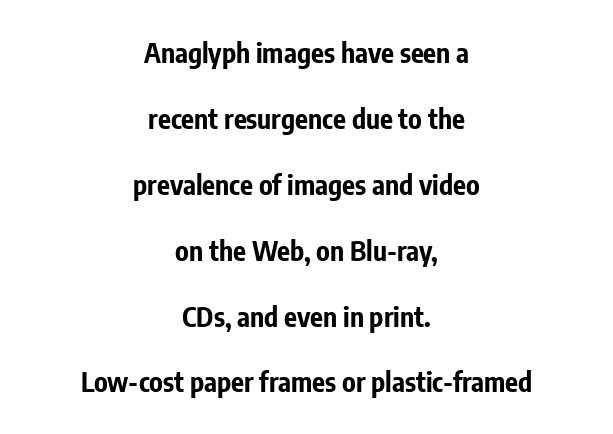
Every row of glyphs is offset so its center matches the block's center. A bare baseline throughout the passage. Posture: straight, roman, zero tilt. The letters sit at their default tracking, neither squeezed nor spread.
